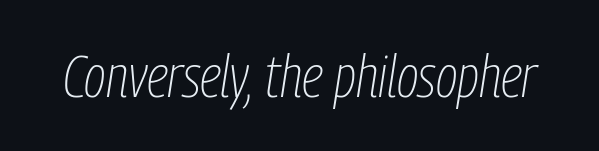
Q: Is the text bold? A: No.
Q: Is the text italic (slanted)? A: Yes, it leans right by about 9 degrees.
Q: Is the text underlined? A: No.
Q: Is the spacing between letters normal or unusually wide? A: Normal.
Q: Width (condensed, normal, or wide)? A: Condensed.
Q: Stroke contrast? A: Low.
Q: x-height? A: Medium.
Q: Monospaced? A: No.
